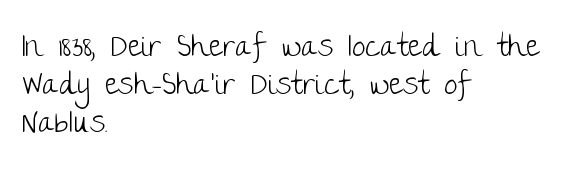
The typeface has the unassuming heft of standard copy or less. These lines are rendered in a variable-pitch font. The passage shown stacks its lines at a standard gap. The line texture is even and compact thanks to regular tracking. This rendering features lettering with no underline. In terms of posture, this sample is upright.
